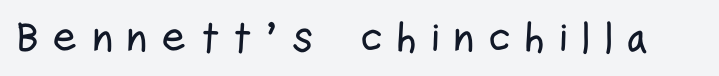
Q: Is the text italic (slanted)? A: No, it is upright.
Q: Is the typeface a serif or a sans-serif typeface? A: Sans-serif.
Q: Is the text underlined? A: No.
Q: Is the spacing between letters normal or unusually wide? A: Unusually wide.
Q: Width (condensed, normal, or wide)? A: Condensed.
Q: Stroke contrast? A: Low.
Q: x-height? A: Medium.
Q: Monospaced? A: No.
